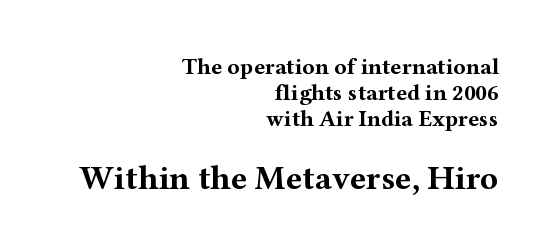
{"serif": "yes", "italic": "no", "bold": "yes", "weight": "bold", "width": "wide", "stroke_contrast": "medium", "x_height": "medium", "monospaced": "no", "underline": "no", "align": "right", "line_spacing": "tight", "line_spacing_ratio": 1.13, "letter_spacing": "normal", "letter_spacing_em": 0.0, "larger_block": "second", "size_ratio": 1.48, "glyph_px": 34}
